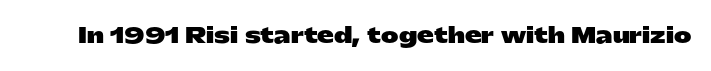
The letterforms sit shoulder to shoulder at normal distance. These lines were composed using upright roman letters. Check the space under the baseline: it is left empty. The sample has been set heavy, in full bold.
